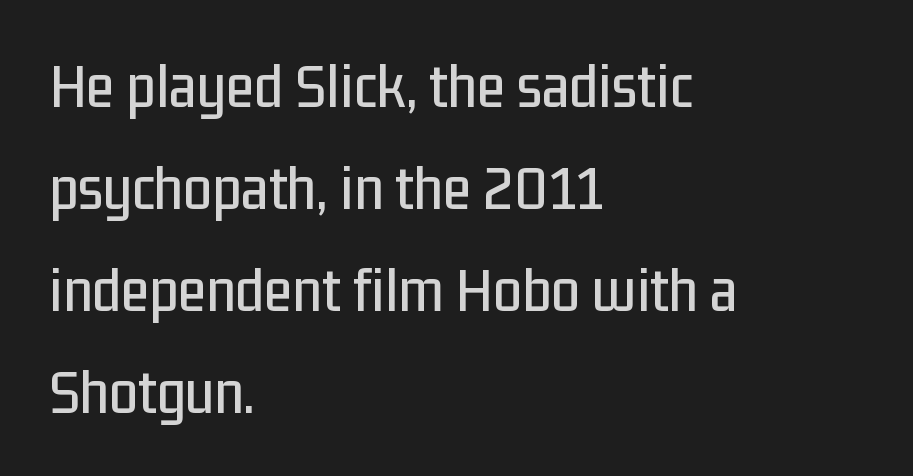
The image shows 65 px condensed sans-serif type, upright; set left-aligned, normal line spacing (1.57x), normal letter spacing, not underlined; low stroke contrast and a medium x-height.
